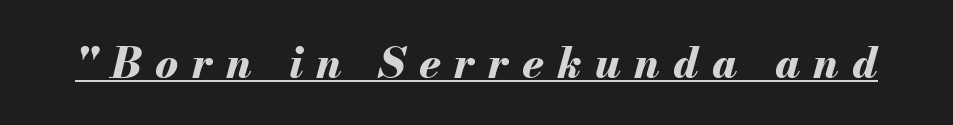
{"italic": "yes", "lean": "right", "slant_degrees": 13, "bold": "yes", "weight": "bold", "width": "normal", "stroke_contrast": "medium", "x_height": "small", "monospaced": "no", "underline": "yes", "letter_spacing": "wide", "letter_spacing_em": 0.31, "glyph_px": 43}
